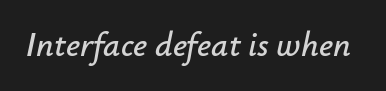
Q: Is the text italic (slanted)? A: Yes, it leans right by about 12 degrees.
Q: Is the text underlined? A: No.
Q: Is the spacing between letters normal or unusually wide? A: Normal.
Q: Width (condensed, normal, or wide)? A: Normal.
Q: Stroke contrast? A: Low.
Q: x-height? A: Small.
Q: Monospaced? A: No.
